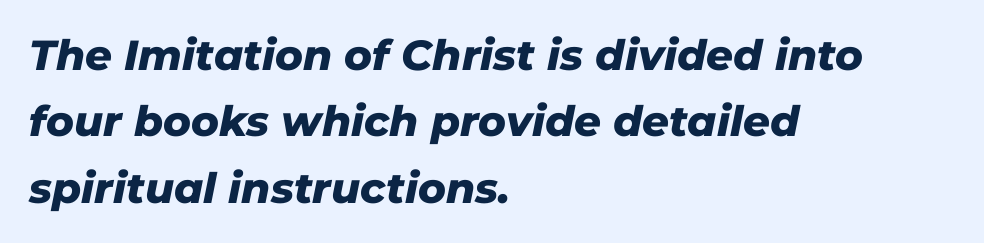
Q: Is the text bold? A: Yes.
Q: Is the text italic (slanted)? A: Yes, it leans right by about 11 degrees.
Q: Is the text underlined? A: No.
Q: How is the paragraph aligned? A: Left-aligned.
Q: Is the spacing between letters normal or unusually wide? A: Normal.
Q: Is the spacing between lines tight, normal or loose? A: Normal.
Q: Width (condensed, normal, or wide)? A: Normal.
Q: Stroke contrast? A: Low.
Q: x-height? A: Medium.
Q: Monospaced? A: No.
